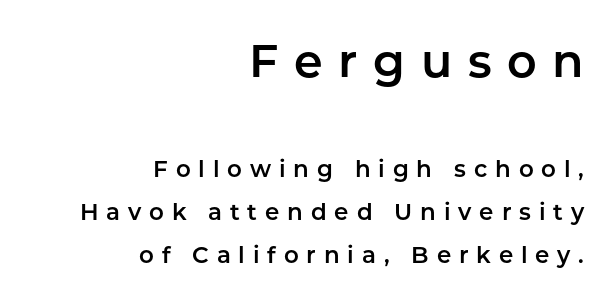
The area under the type is left untouched. Tracking value appears strongly positive — letters spread wide. The characters display no serif detailing; their extremities are plain. The setting favours the right margin, as signatures and pull-quotes sometimes do.
